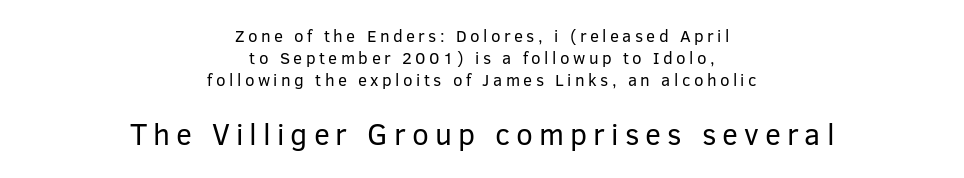
The image shows 30 px regular-weight sans-serif type, upright; set centered, normal line spacing (1.28x), unusually wide letter spacing (+0.2 em), not underlined; the second (bottom) block is 1.76x larger; low stroke contrast and a medium x-height.
